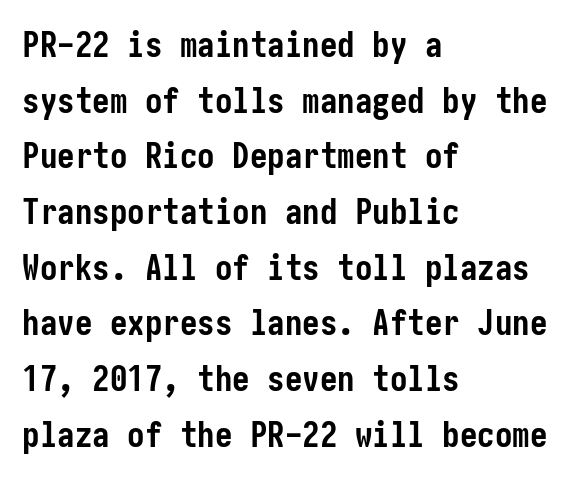
Q: Is the text bold? A: Yes.
Q: Is the text italic (slanted)? A: No, it is upright.
Q: Is the typeface a serif or a sans-serif typeface? A: Sans-serif.
Q: Is the text underlined? A: No.
Q: How is the paragraph aligned? A: Left-aligned.
Q: Is the spacing between letters normal or unusually wide? A: Normal.
Q: Is the spacing between lines tight, normal or loose? A: Normal.
Q: Width (condensed, normal, or wide)? A: Condensed.
Q: Stroke contrast? A: Low.
Q: x-height? A: Medium.
